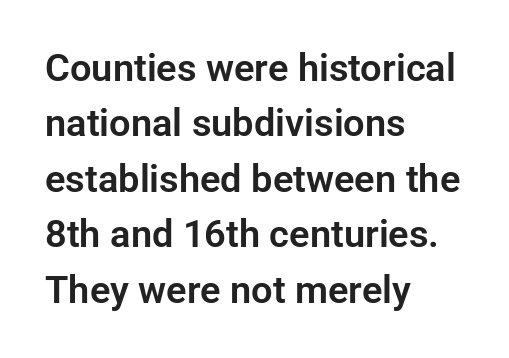
The image shows 38 px sans-serif type, upright; set left-aligned, normal line spacing (1.46x), normal letter spacing, not underlined; low stroke contrast and a medium x-height.
